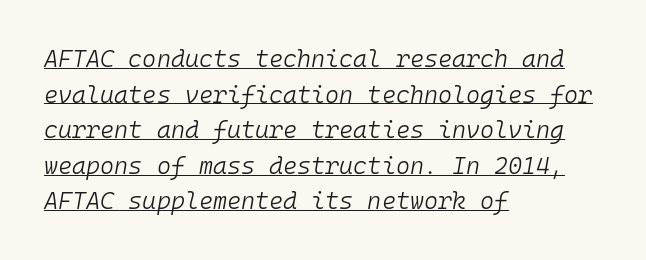
The image shows 24 px text type, italic (leaning right); set left-aligned, normal line spacing (1.48x), normal letter spacing, underlined.
